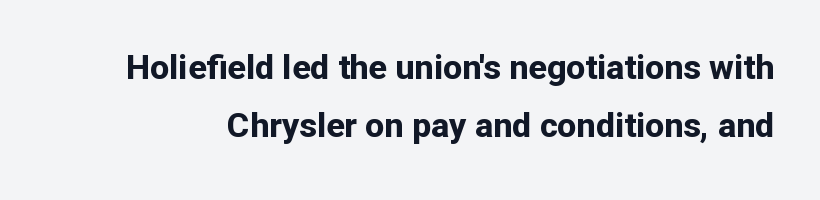
The image shows 34 px bold sans-serif type, upright; set normal line spacing (1.7x), normal letter spacing, not underlined; low stroke contrast and a medium x-height.
